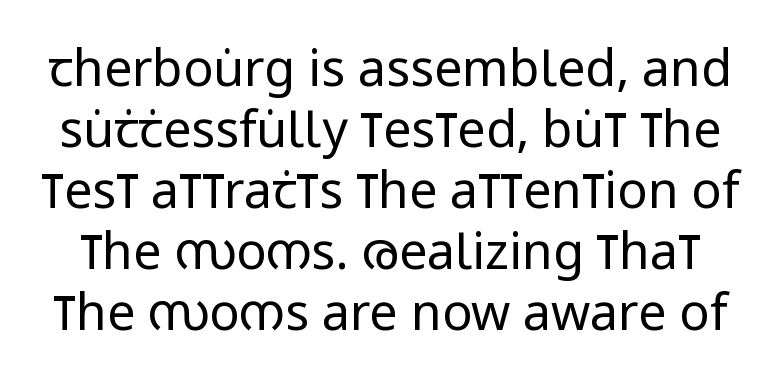
Q: Is the text bold? A: No.
Q: Is the text italic (slanted)? A: No, it is upright.
Q: Is the typeface a serif or a sans-serif typeface? A: Sans-serif.
Q: Is the text underlined? A: No.
Q: Is the spacing between letters normal or unusually wide? A: Normal.
Q: Width (condensed, normal, or wide)? A: Condensed.
Q: Stroke contrast? A: Low.
Q: x-height? A: Large.
Q: Monospaced? A: No.
